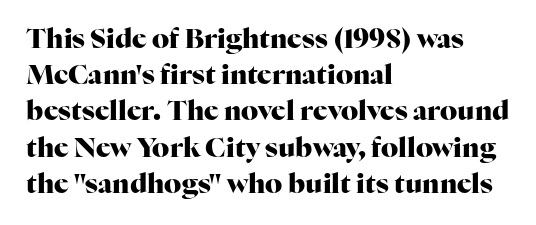
Does the weight exceed regular? Yes, all the way to bold. Inter-character spacing is left at the font's built-in metrics. If you drew a ruler down the left edge, every line would touch it. Only glyphs here, with clear space below each row. This sample keeps an unexceptional amount of space between lines.
